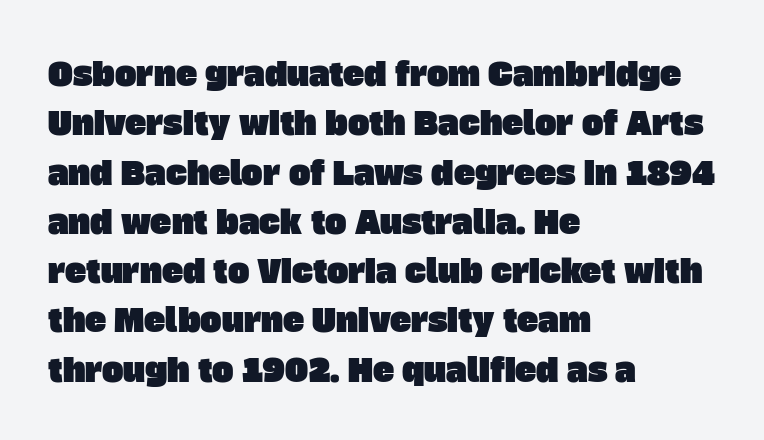
{"serif": "no", "width": "normal", "stroke_contrast": "low", "x_height": "large", "monospaced": "no", "underline": "no", "align": "left", "line_spacing": "normal", "line_spacing_ratio": 1.54, "letter_spacing": "normal", "letter_spacing_em": 0.0, "glyph_px": 32}
